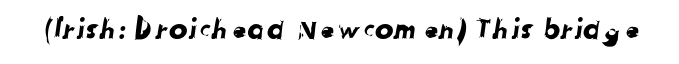
Q: Is the typeface a serif or a sans-serif typeface? A: Sans-serif.
Q: Is the text underlined? A: No.
Q: Is the spacing between letters normal or unusually wide? A: Normal.
Q: Width (condensed, normal, or wide)? A: Normal.
Q: Stroke contrast? A: Low.
Q: x-height? A: Medium.
Q: Monospaced? A: No.
